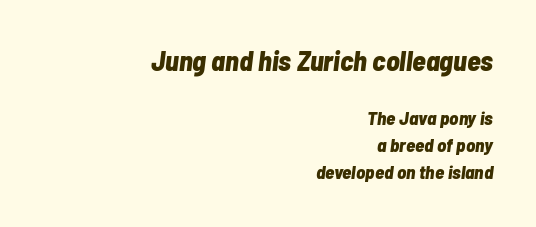
Q: Is the text bold? A: Yes.
Q: Is the text italic (slanted)? A: Yes, it leans right by about 7 degrees.
Q: Is the text underlined? A: No.
Q: How is the paragraph aligned? A: Right-aligned.
Q: Is the spacing between letters normal or unusually wide? A: Normal.
Q: Is the spacing between lines tight, normal or loose? A: Normal.
Q: Which block of text is set in a larger size, the first (top) or the second (bottom)? A: The first (top) one.
Q: Width (condensed, normal, or wide)? A: Condensed.
Q: Stroke contrast? A: Low.
Q: x-height? A: Medium.
Q: Monospaced? A: No.
